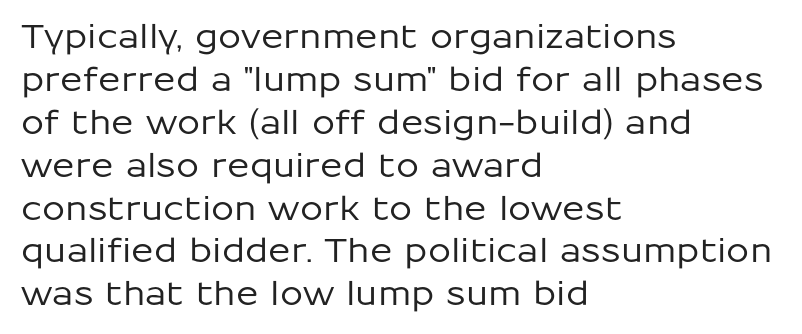
Q: Is the text italic (slanted)? A: No, it is upright.
Q: Is the typeface a serif or a sans-serif typeface? A: Sans-serif.
Q: Is the text underlined? A: No.
Q: How is the paragraph aligned? A: Left-aligned.
Q: Is the spacing between letters normal or unusually wide? A: Normal.
Q: Is the spacing between lines tight, normal or loose? A: Normal.
Q: Width (condensed, normal, or wide)? A: Normal.
Q: Stroke contrast? A: Low.
Q: x-height? A: Medium.
Q: Monospaced? A: No.
